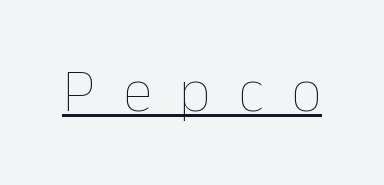
{"italic": "no", "bold": "no", "weight": "thin", "width": "normal", "stroke_contrast": "low", "x_height": "medium", "monospaced": "no", "underline": "yes", "letter_spacing": "wide", "letter_spacing_em": 0.45, "glyph_px": 61}
